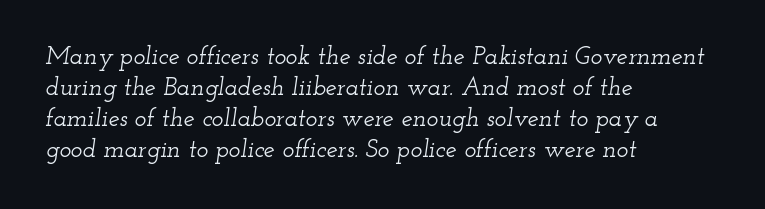
The image shows 25 px text type, italic (leaning right); set left-aligned, line spacing 1.24x, normal letter spacing, not underlined.
